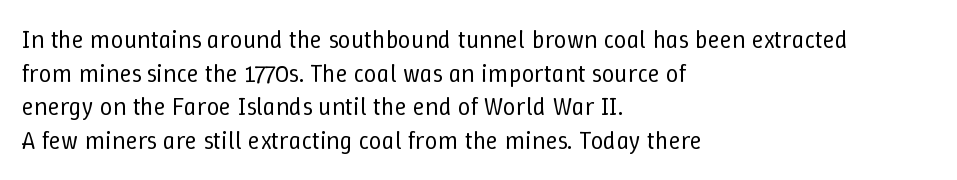
Honestly, there is no underline to notice here at all. When letters stand straight like this, we call the style roman or upright. The passage shown stacks its lines at a standard gap. Horizontal alignment here is leftward, the default for most running prose. Ink coverage per letter is moderate at most.
